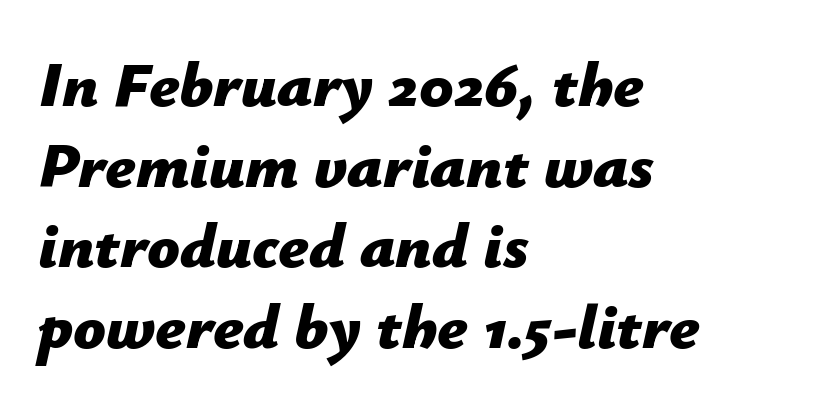
{"italic": "yes", "lean": "right", "slant_degrees": 12, "bold": "yes", "weight": "bold", "width": "normal", "stroke_contrast": "low", "x_height": "medium", "monospaced": "no", "underline": "no", "align": "left", "line_spacing": "normal", "line_spacing_ratio": 1.26, "letter_spacing": "normal", "letter_spacing_em": 0.0, "glyph_px": 64}
